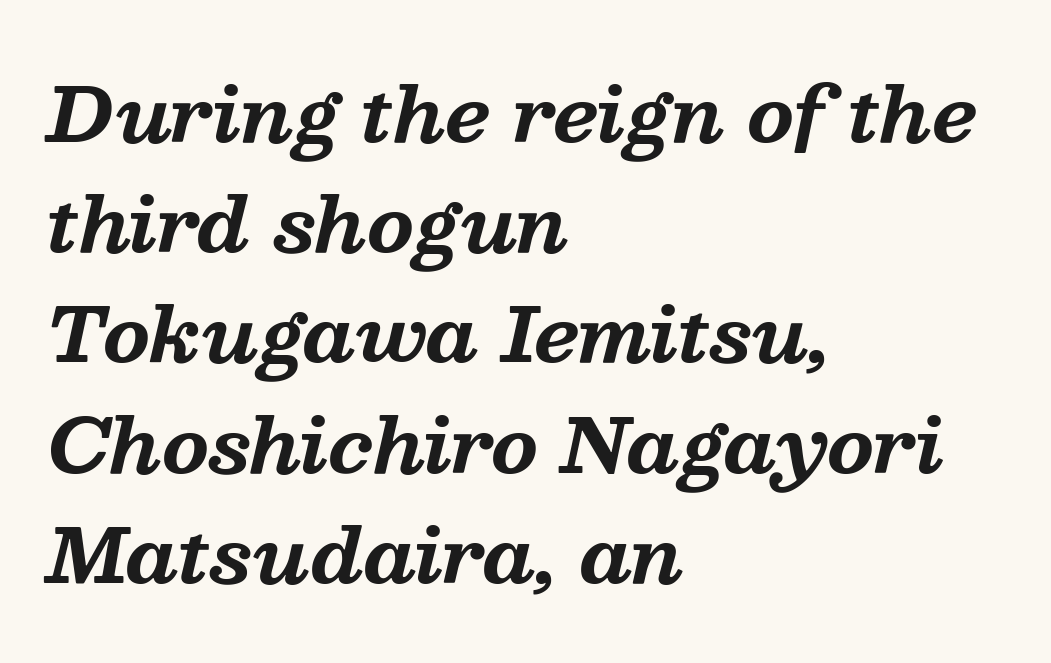
Q: Is the text bold? A: Yes.
Q: Is the text italic (slanted)? A: Yes, it leans right by about 13 degrees.
Q: Is the typeface a serif or a sans-serif typeface? A: Serif.
Q: Is the text underlined? A: No.
Q: How is the paragraph aligned? A: Left-aligned.
Q: Is the spacing between letters normal or unusually wide? A: Normal.
Q: Is the spacing between lines tight, normal or loose? A: Normal.
Q: Width (condensed, normal, or wide)? A: Normal.
Q: Stroke contrast? A: Medium.
Q: x-height? A: Medium.
Q: Monospaced? A: No.
